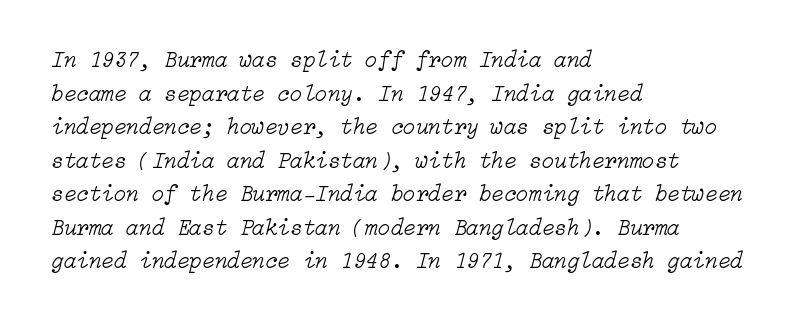
{"italic": "yes", "lean": "right", "slant_degrees": 15, "bold": "no", "underline": "no", "align": "left", "line_spacing": "normal", "line_spacing_ratio": 1.46, "letter_spacing": "normal", "letter_spacing_em": 0.0, "glyph_px": 23}
